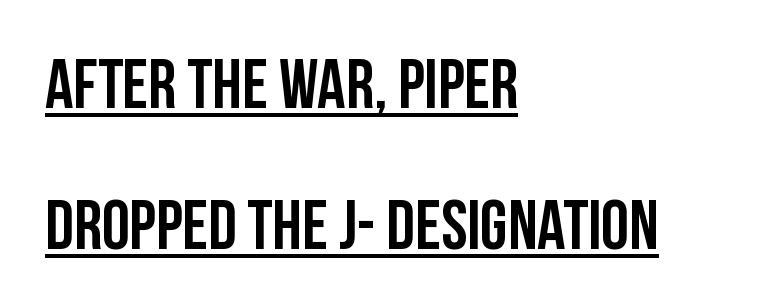
Teacher's note: observe the even left margin — that is flush-left alignment. The horizontal fit of the characters is conventional and even. In terms of weight, the rendering is a true, heavy bold. The face used here is a sans, in the tradition of grotesques and geometrics. You could not count columns in this text — the font is proportionally spaced. The sample's only ornament is a line tracing under the words.
